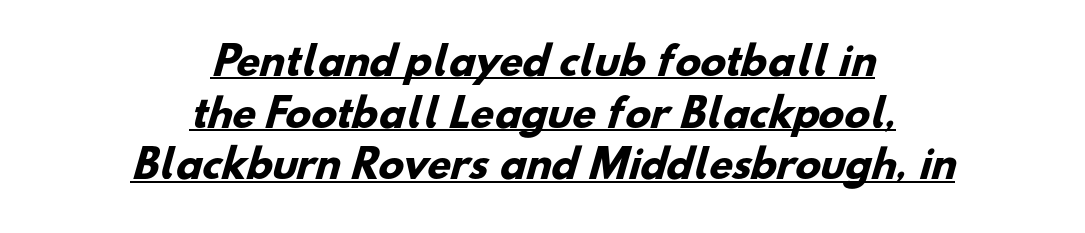
The image shows 38 px heavy sans-serif type; set centered, normal line spacing (1.36x), normal letter spacing, underlined; low stroke contrast and a small x-height.
